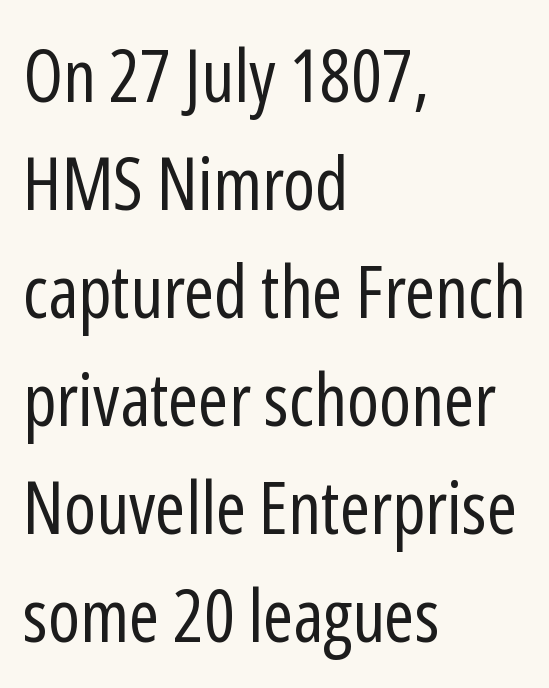
The area under the type is left untouched. What kind of face is this? One without serifs — a sans. This sample keeps an unexceptional amount of space between lines. The rag falls on the right side of this text block. The typography opts for an upright posture over an oblique one. This reads as an unemphasized weight, regular at the heaviest.
